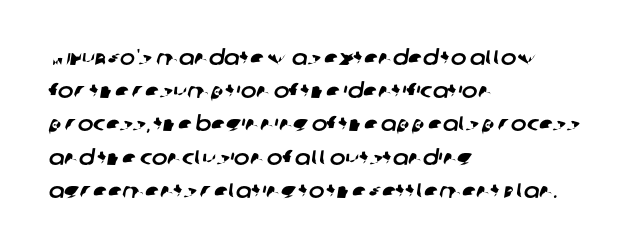
{"underline": "no", "align": "left", "line_spacing": "normal", "line_spacing_ratio": 1.58, "letter_spacing": "normal", "letter_spacing_em": 0.0, "glyph_px": 21}
